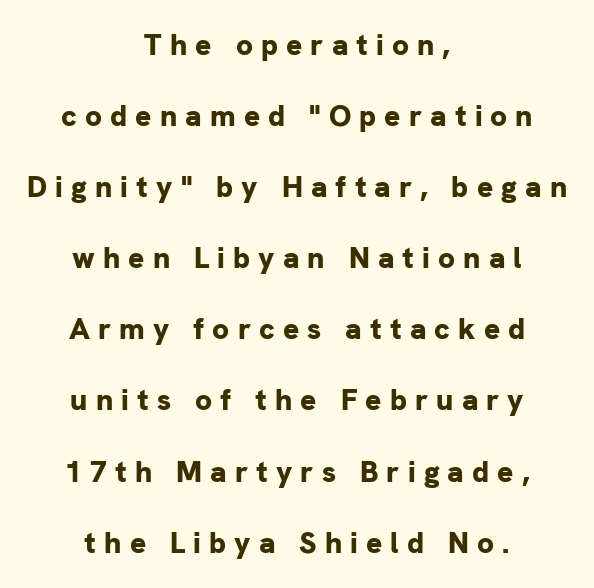
Q: Is the text bold? A: Yes.
Q: Is the text italic (slanted)? A: No, it is upright.
Q: Is the typeface a serif or a sans-serif typeface? A: Sans-serif.
Q: Is the text underlined? A: No.
Q: How is the paragraph aligned? A: Centered.
Q: Is the spacing between letters normal or unusually wide? A: Unusually wide.
Q: Is the spacing between lines tight, normal or loose? A: Loose.
Q: Width (condensed, normal, or wide)? A: Normal.
Q: Stroke contrast? A: Low.
Q: x-height? A: Medium.
Q: Monospaced? A: No.
